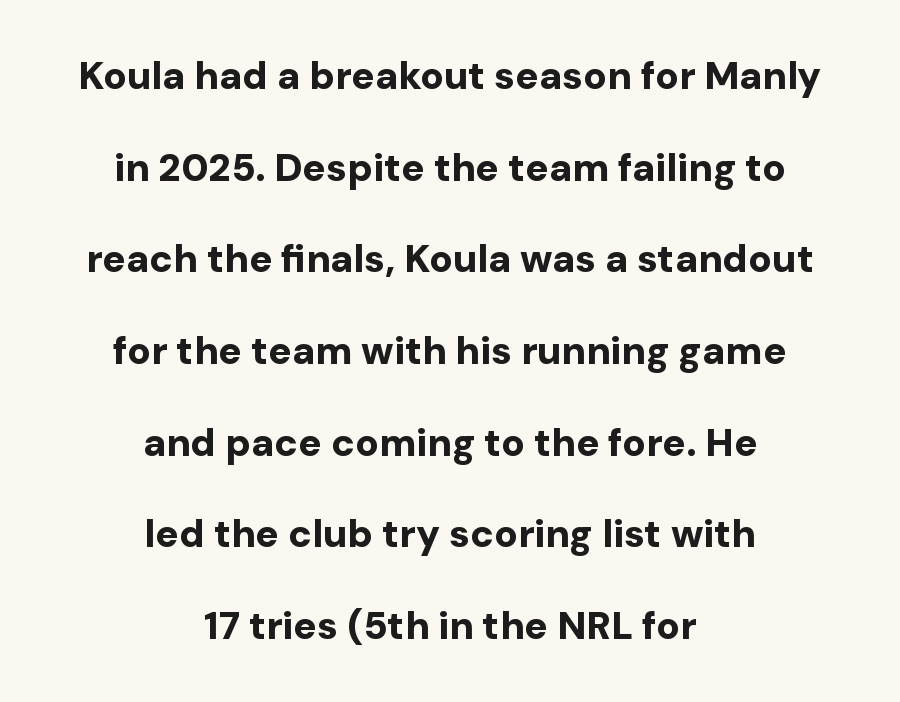
Anything drawn beneath the words? Only blank space. Does the type have serifs? No, each stem ends abruptly. Spacing verdict: proportional, widths tailored to each character. Notice the wide empty band between every row — that's loose leading. Ordinary non-slanted type is in use. Nobody touched the tracking dial on this one.
